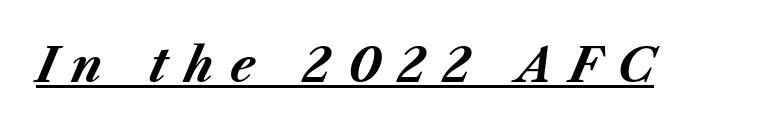
{"italic": "yes", "lean": "right", "slant_degrees": 23, "bold": "yes", "weight": "bold", "width": "normal", "stroke_contrast": "medium", "x_height": "medium", "monospaced": "no", "underline": "yes", "letter_spacing": "wide", "letter_spacing_em": 0.35, "glyph_px": 47}
